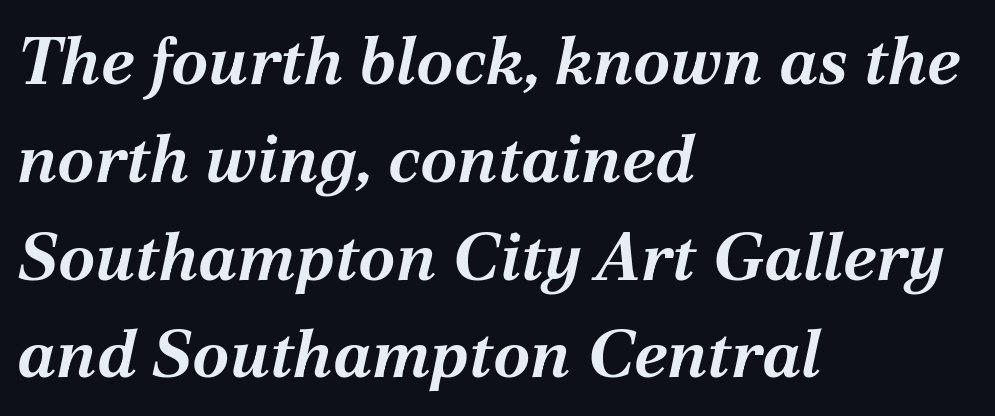
{"italic": "yes", "lean": "right", "slant_degrees": 12, "bold": "yes", "weight": "bold", "width": "normal", "stroke_contrast": "medium", "x_height": "medium", "monospaced": "no", "underline": "no", "align": "left", "line_spacing": "normal", "line_spacing_ratio": 1.46, "letter_spacing": "normal", "letter_spacing_em": 0.0, "glyph_px": 67}
